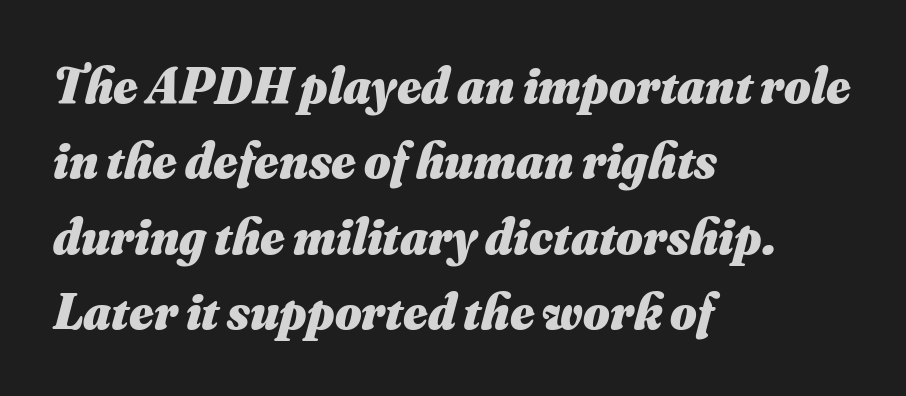
The image shows 51 px heavy type, italic (leaning right); set left-aligned, normal line spacing (1.48x), normal letter spacing, not underlined; medium stroke contrast and a small x-height.
